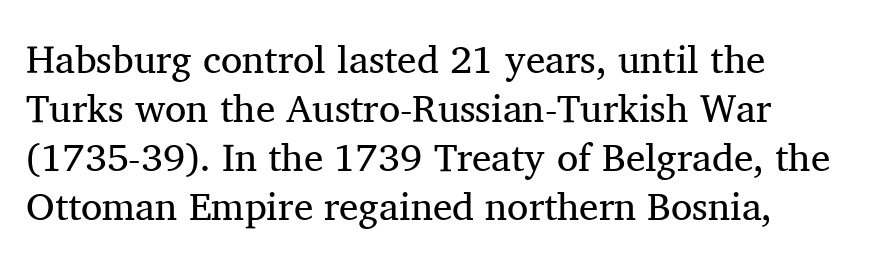
Character widths vary here, with narrow letters taking less room than wide ones. Line beginnings align vertically; line endings do not. Does extra space separate the letters? No, they use regular spacing. Unlike a clean sans, this face finishes its strokes with serifs.
